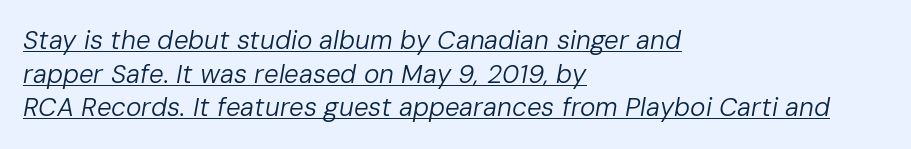
Q: Is the text bold? A: No.
Q: Is the text italic (slanted)? A: Yes, it leans right by about 10 degrees.
Q: Is the text underlined? A: Yes.
Q: How is the paragraph aligned? A: Left-aligned.
Q: Is the spacing between letters normal or unusually wide? A: Normal.
Q: Is the spacing between lines tight, normal or loose? A: Normal.
